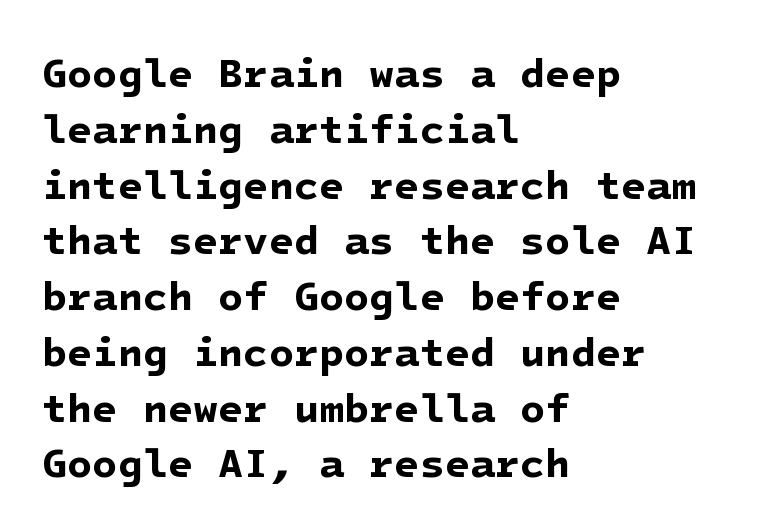
Q: Is the text bold? A: Yes.
Q: Is the typeface a serif or a sans-serif typeface? A: Sans-serif.
Q: Is the text underlined? A: No.
Q: How is the paragraph aligned? A: Left-aligned.
Q: Is the spacing between letters normal or unusually wide? A: Normal.
Q: Is the spacing between lines tight, normal or loose? A: Normal.
Q: Width (condensed, normal, or wide)? A: Normal.
Q: Stroke contrast? A: Low.
Q: x-height? A: Medium.
